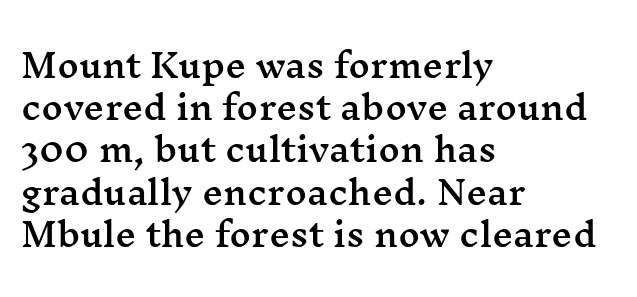
{"serif": "yes", "italic": "no", "width": "wide", "stroke_contrast": "medium", "x_height": "medium", "monospaced": "no", "underline": "no", "align": "left", "line_spacing": "normal", "line_spacing_ratio": 1.28, "letter_spacing": "normal", "letter_spacing_em": 0.0, "glyph_px": 33}
